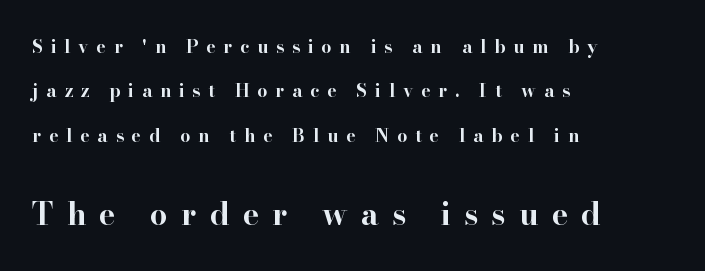
{"serif": "yes", "italic": "no", "bold": "yes", "weight": "bold", "width": "wide", "stroke_contrast": "high", "x_height": "small", "monospaced": "no", "underline": "no", "align": "left", "line_spacing": "loose", "line_spacing_ratio": 2.47, "letter_spacing": "wide", "letter_spacing_em": 0.43, "larger_block": "second", "size_ratio": 1.72, "glyph_px": 31}
